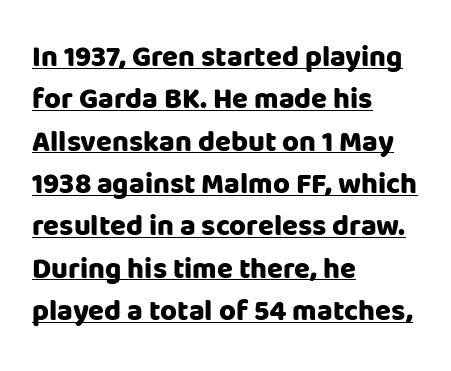
The image shows 29 px heavy sans-serif type, upright; set left-aligned, normal line spacing (1.46x), normal letter spacing, underlined; low stroke contrast and a large x-height.
